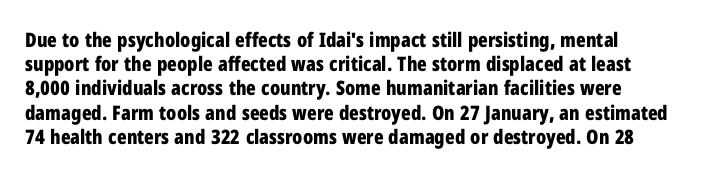
The image shows 20 px bold type, upright; set line spacing 1.21x, normal letter spacing, not underlined.
